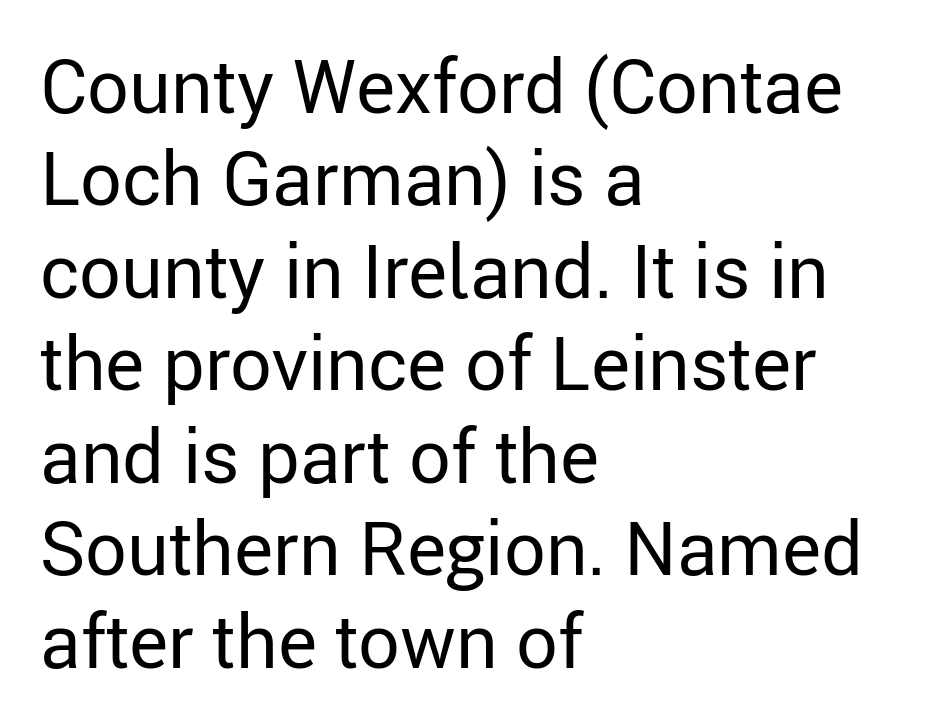
Q: Is the text bold? A: No.
Q: Is the text italic (slanted)? A: No, it is upright.
Q: Is the typeface a serif or a sans-serif typeface? A: Sans-serif.
Q: Is the text underlined? A: No.
Q: How is the paragraph aligned? A: Left-aligned.
Q: Is the spacing between letters normal or unusually wide? A: Normal.
Q: Is the spacing between lines tight, normal or loose? A: Normal.
Q: Width (condensed, normal, or wide)? A: Normal.
Q: Stroke contrast? A: Low.
Q: x-height? A: Medium.
Q: Monospaced? A: No.
